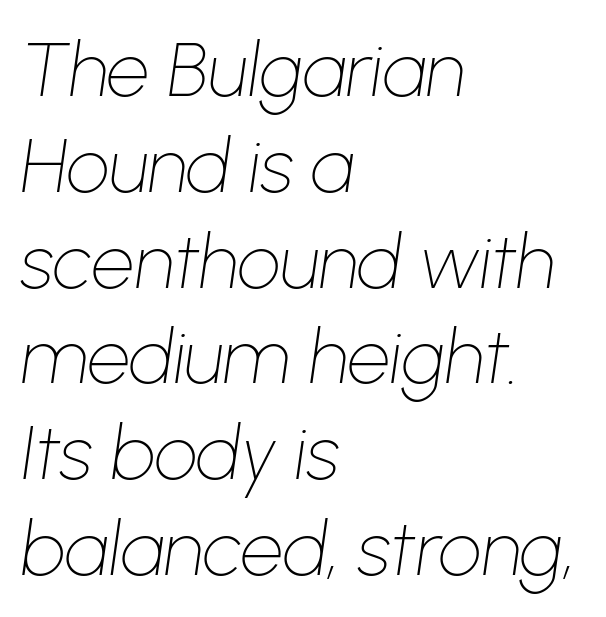
Q: Is the text bold? A: No.
Q: Is the text italic (slanted)? A: Yes, it leans right by about 8 degrees.
Q: Is the text underlined? A: No.
Q: How is the paragraph aligned? A: Left-aligned.
Q: Is the spacing between letters normal or unusually wide? A: Normal.
Q: Is the spacing between lines tight, normal or loose? A: Normal.
Q: Width (condensed, normal, or wide)? A: Normal.
Q: Stroke contrast? A: Low.
Q: x-height? A: Medium.
Q: Monospaced? A: No.
